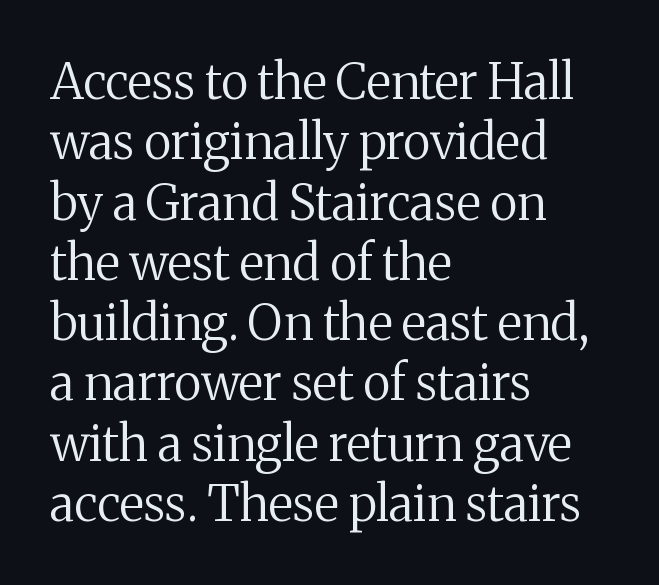
{"serif": "yes", "italic": "no", "bold": "no", "weight": "regular", "width": "normal", "stroke_contrast": "medium", "x_height": "medium", "monospaced": "no", "underline": "no", "align": "left", "line_spacing_ratio": 1.23, "letter_spacing": "normal", "letter_spacing_em": 0.0, "glyph_px": 49}
